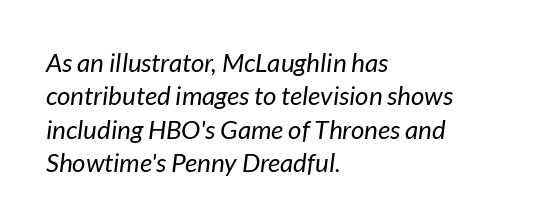
The ragged edge is on the right, which tells us the setting is flush left. The string is rendered with underlining switched off. Inter-character spacing is left at the font's built-in metrics. If you measured baseline to baseline, you'd find a middling distance.
